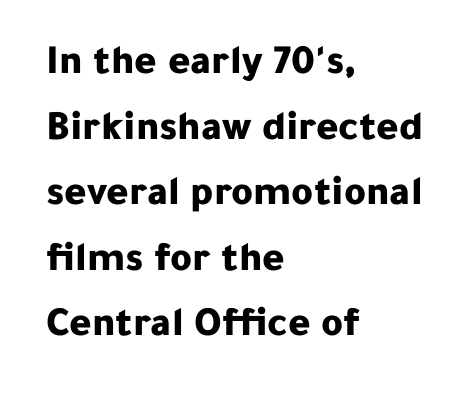
The image shows 42 px bold sans-serif type, upright; set left-aligned, normal line spacing (1.56x), normal letter spacing, not underlined; low stroke contrast and a medium x-height.
